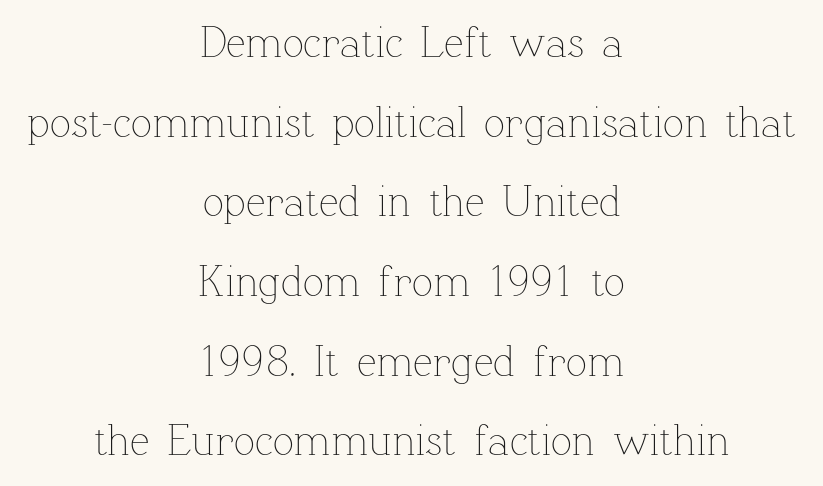
The image shows 44 px thin type, upright; set centered, line spacing 1.81x, normal letter spacing, not underlined; low stroke contrast and a medium x-height.
